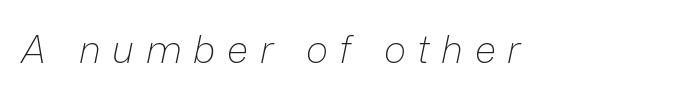
{"italic": "yes", "lean": "right", "slant_degrees": 12, "bold": "no", "weight": "light", "width": "normal", "stroke_contrast": "low", "x_height": "medium", "monospaced": "no", "underline": "no", "letter_spacing": "wide", "letter_spacing_em": 0.31, "glyph_px": 38}
